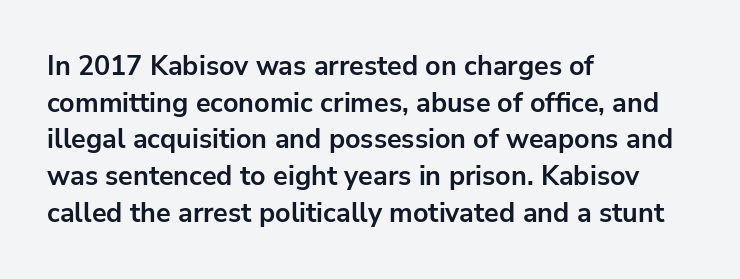
The image shows 27 px bold type, upright; set left-aligned, normal line spacing (1.36x), normal letter spacing, not underlined.
